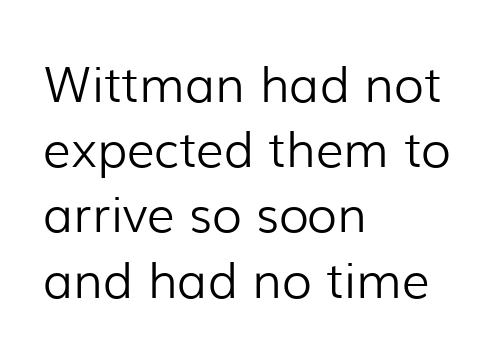
Q: Is the text bold? A: No.
Q: Is the text italic (slanted)? A: No, it is upright.
Q: Is the typeface a serif or a sans-serif typeface? A: Sans-serif.
Q: Is the text underlined? A: No.
Q: How is the paragraph aligned? A: Left-aligned.
Q: Is the spacing between letters normal or unusually wide? A: Normal.
Q: Is the spacing between lines tight, normal or loose? A: Normal.
Q: Width (condensed, normal, or wide)? A: Normal.
Q: Stroke contrast? A: Low.
Q: x-height? A: Medium.
Q: Monospaced? A: No.
